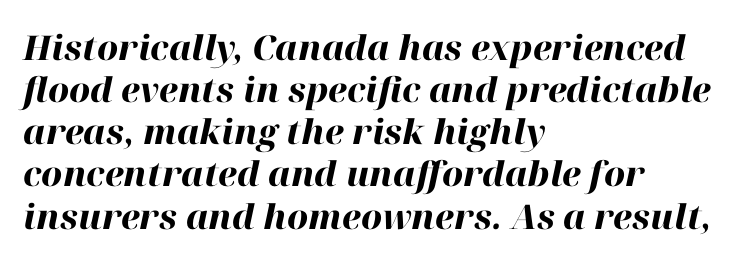
Q: Is the text bold? A: Yes.
Q: Is the text italic (slanted)? A: Yes, it leans right by about 12 degrees.
Q: Is the text underlined? A: No.
Q: How is the paragraph aligned? A: Left-aligned.
Q: Is the spacing between letters normal or unusually wide? A: Normal.
Q: Width (condensed, normal, or wide)? A: Normal.
Q: Stroke contrast? A: High.
Q: x-height? A: Medium.
Q: Monospaced? A: No.
